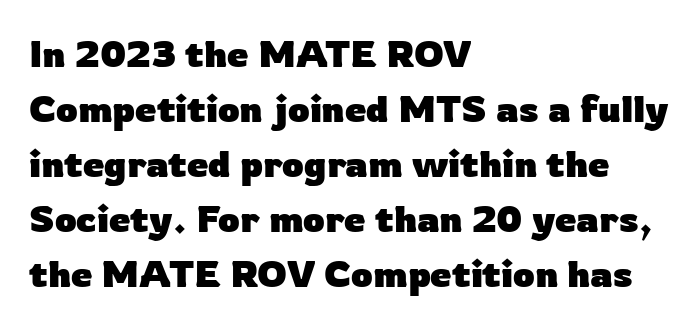
These lines were composed using upright roman letters. The rendering shows plain stroke endings on the letterforms — a sans-serif design. Vertically, the passage feels balanced, rows spaced as you'd expect. Underlining? Definitely not there. The sample has been set heavy, in full bold. Is this a fixed-width face? No — the glyphs have proportional, varying widths.
